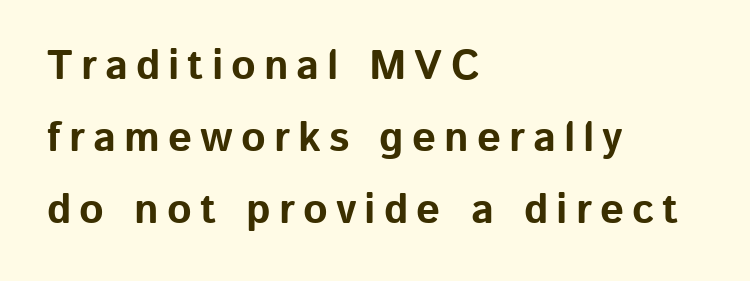
Q: Is the text bold? A: Yes.
Q: Is the text italic (slanted)? A: No, it is upright.
Q: Is the typeface a serif or a sans-serif typeface? A: Sans-serif.
Q: Is the text underlined? A: No.
Q: How is the paragraph aligned? A: Left-aligned.
Q: Width (condensed, normal, or wide)? A: Normal.
Q: Stroke contrast? A: Low.
Q: x-height? A: Medium.
Q: Monospaced? A: No.
